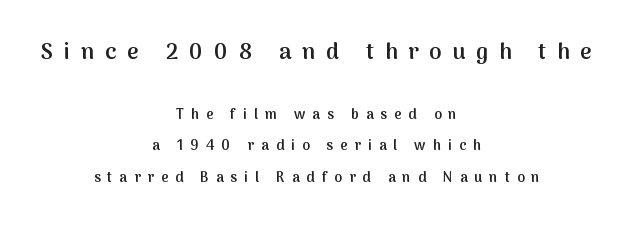
Q: Is the text bold? A: Semi-bold.
Q: Is the text italic (slanted)? A: No, it is upright.
Q: Is the text underlined? A: No.
Q: How is the paragraph aligned? A: Centered.
Q: Is the spacing between letters normal or unusually wide? A: Unusually wide.
Q: Is the spacing between lines tight, normal or loose? A: Loose.
Q: Which block of text is set in a larger size, the first (top) or the second (bottom)? A: The first (top) one.
